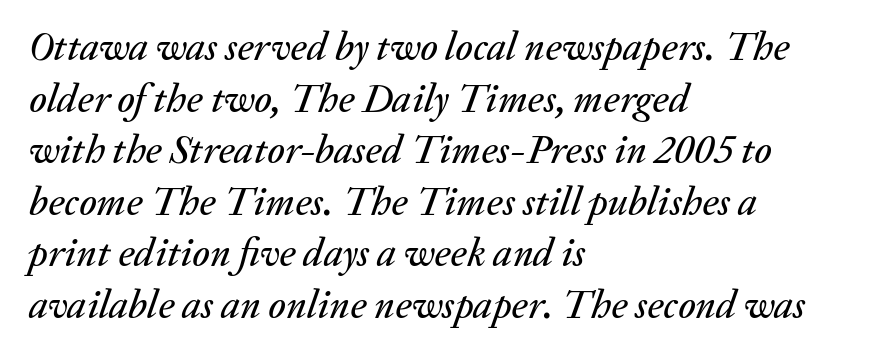
The image shows 40 px text type, italic (leaning right); set left-aligned, normal line spacing (1.29x), normal letter spacing, not underlined; medium stroke contrast and a medium x-height.
